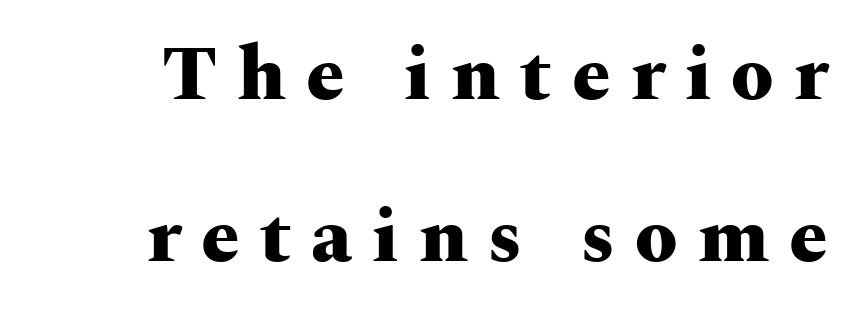
{"serif": "yes", "italic": "no", "bold": "yes", "weight": "heavy", "width": "wide", "stroke_contrast": "medium", "x_height": "medium", "monospaced": "no", "underline": "no", "align": "right", "line_spacing": "loose", "line_spacing_ratio": 2.11, "letter_spacing": "wide", "letter_spacing_em": 0.26, "glyph_px": 77}
